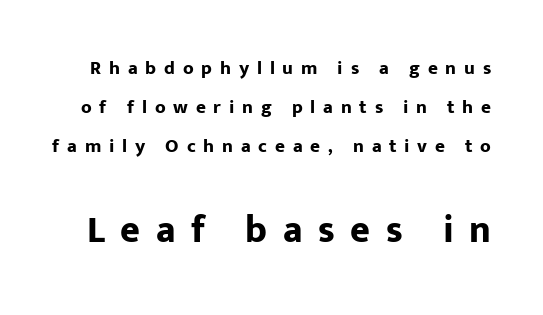
{"serif": "no", "italic": "no", "bold": "yes", "weight": "bold", "width": "normal", "stroke_contrast": "low", "x_height": "medium", "monospaced": "no", "underline": "no", "line_spacing": "loose", "line_spacing_ratio": 2.04, "letter_spacing": "wide", "letter_spacing_em": 0.41, "larger_block": "second", "size_ratio": 2.0, "glyph_px": 38}
